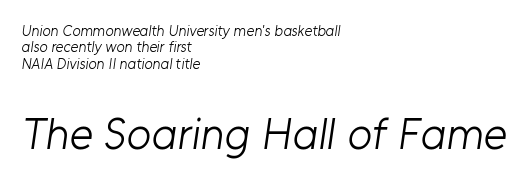
Q: Is the text bold? A: No.
Q: Is the typeface a serif or a sans-serif typeface? A: Sans-serif.
Q: Is the text underlined? A: No.
Q: How is the paragraph aligned? A: Left-aligned.
Q: Is the spacing between letters normal or unusually wide? A: Normal.
Q: Is the spacing between lines tight, normal or loose? A: Tight.
Q: Which block of text is set in a larger size, the first (top) or the second (bottom)? A: The second (bottom) one.
Q: Width (condensed, normal, or wide)? A: Normal.
Q: Stroke contrast? A: Low.
Q: x-height? A: Medium.
Q: Monospaced? A: No.
